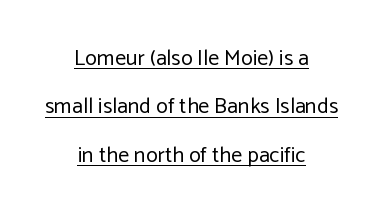
Q: Is the text bold? A: No.
Q: Is the text italic (slanted)? A: No, it is upright.
Q: Is the text underlined? A: Yes.
Q: How is the paragraph aligned? A: Centered.
Q: Is the spacing between letters normal or unusually wide? A: Normal.
Q: Is the spacing between lines tight, normal or loose? A: Loose.
